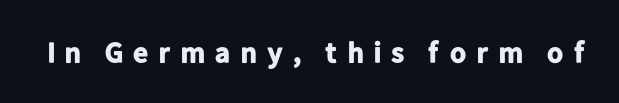
The strokes are fattened all the way to bold. The letters advance in unequal steps, a hallmark of proportional type. Unlike a traditional serif, this face leaves its strokes unadorned. If you drew a line through each stem, it would be perfectly vertical. The gaps between neighbouring characters are conspicuously large. Check under the words: just untouched page.
